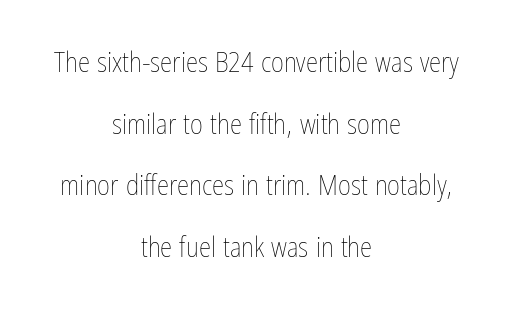
Q: Is the text bold? A: No.
Q: Is the text italic (slanted)? A: No, it is upright.
Q: Is the text underlined? A: No.
Q: How is the paragraph aligned? A: Centered.
Q: Is the spacing between letters normal or unusually wide? A: Normal.
Q: Is the spacing between lines tight, normal or loose? A: Loose.
Q: Width (condensed, normal, or wide)? A: Condensed.
Q: Stroke contrast? A: Low.
Q: x-height? A: Medium.
Q: Monospaced? A: No.
